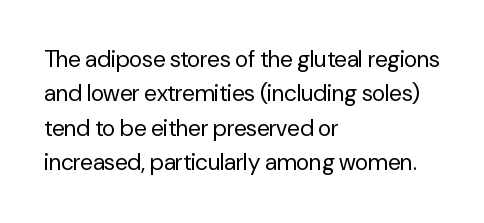
Q: Is the text bold? A: No.
Q: Is the text italic (slanted)? A: No, it is upright.
Q: Is the text underlined? A: No.
Q: How is the paragraph aligned? A: Left-aligned.
Q: Is the spacing between letters normal or unusually wide? A: Normal.
Q: Is the spacing between lines tight, normal or loose? A: Normal.
